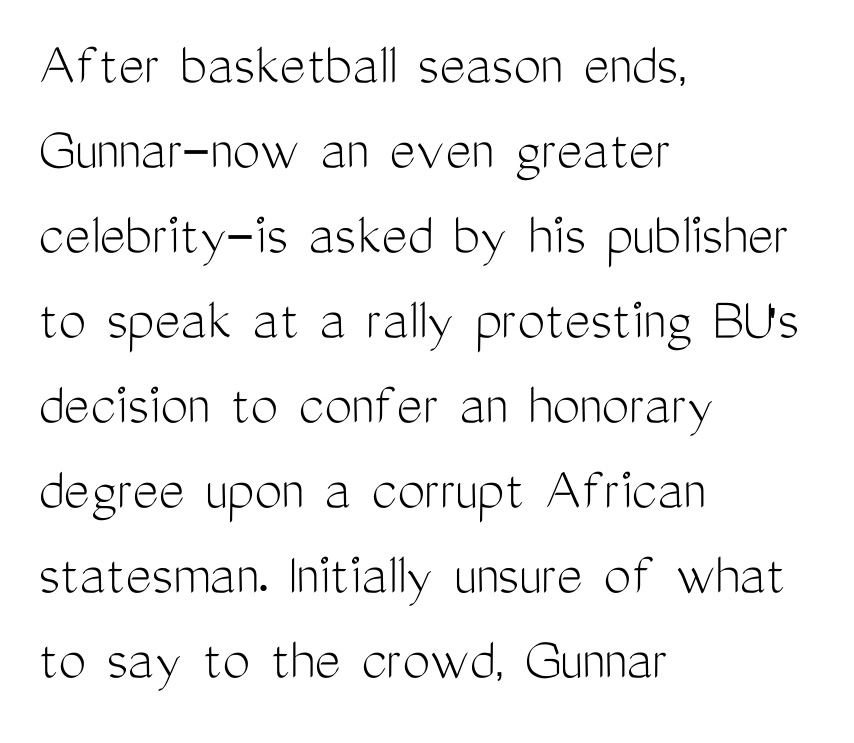
Q: Is the text bold? A: No.
Q: Is the text italic (slanted)? A: No, it is upright.
Q: Is the typeface a serif or a sans-serif typeface? A: Sans-serif.
Q: Is the text underlined? A: No.
Q: How is the paragraph aligned? A: Left-aligned.
Q: Is the spacing between letters normal or unusually wide? A: Normal.
Q: Is the spacing between lines tight, normal or loose? A: Normal.
Q: Width (condensed, normal, or wide)? A: Condensed.
Q: Stroke contrast? A: Medium.
Q: x-height? A: Medium.
Q: Monospaced? A: No.
